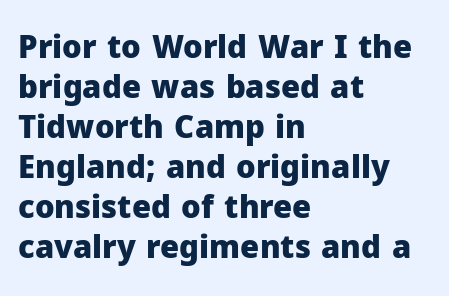
Are there feet on the stems? There aren't — it's a sans. Every row of glyphs begins at an identical x-position on the left. Nobody touched the tracking dial on this one. The letters are bold, with thick, heavy strokes.
